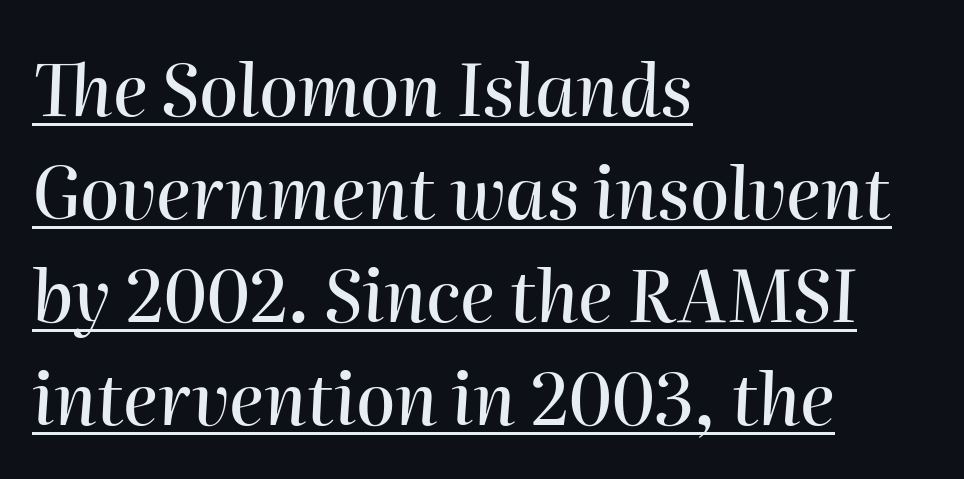
The words here are underlined. This block has exactly the height ordinary leading produces. Spacing between characters is what you'd get straight out of the box. Do the characters align in a grid? No, the font is proportional.
